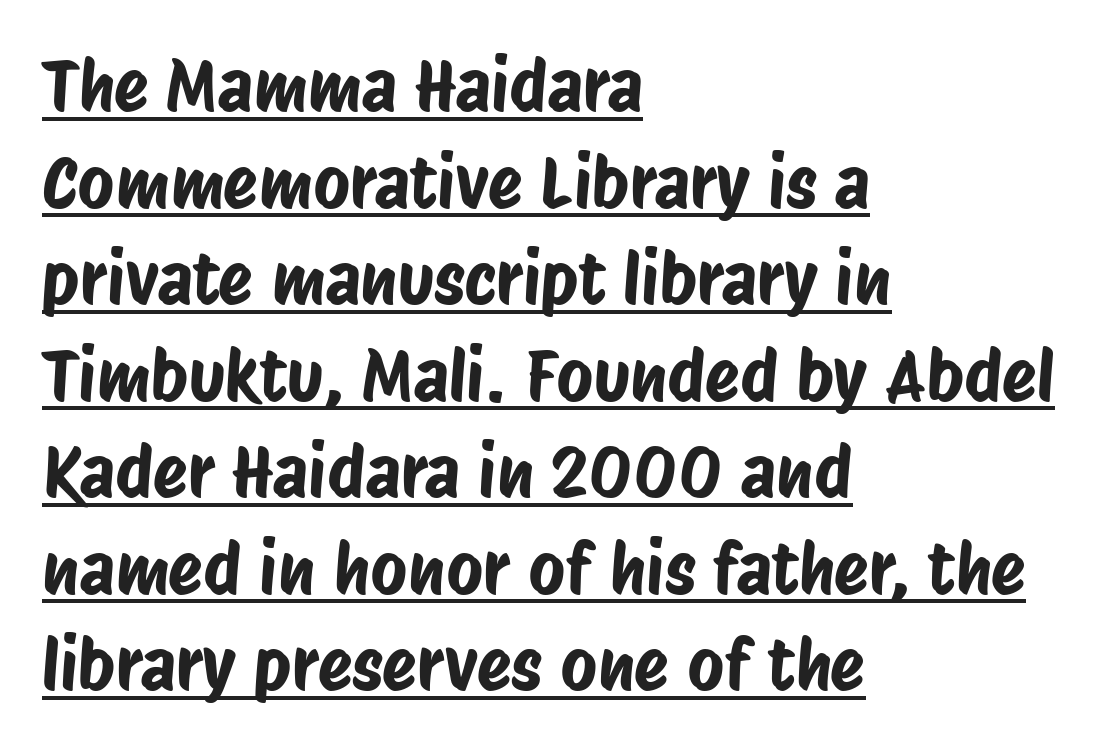
{"serif": "no", "width": "condensed", "stroke_contrast": "low", "x_height": "large", "monospaced": "no", "underline": "yes", "align": "left", "line_spacing": "normal", "line_spacing_ratio": 1.36, "letter_spacing": "normal", "letter_spacing_em": 0.0, "glyph_px": 71}
